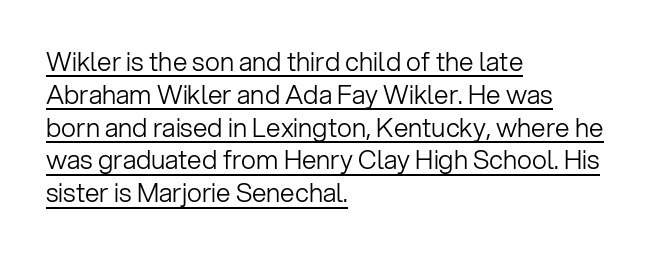
{"italic": "no", "bold": "no", "underline": "yes", "align": "left", "line_spacing": "normal", "line_spacing_ratio": 1.26, "letter_spacing": "normal", "letter_spacing_em": 0.0, "glyph_px": 26}
